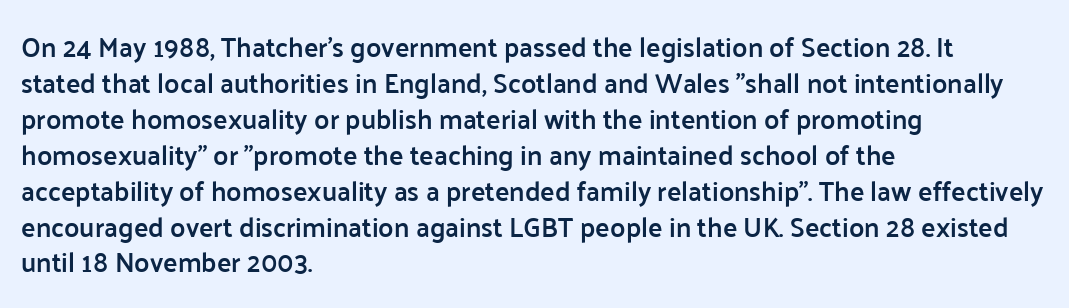
{"italic": "no", "bold": "semi", "underline": "no", "align": "left", "line_spacing": "normal", "line_spacing_ratio": 1.33, "letter_spacing": "normal", "letter_spacing_em": 0.0, "glyph_px": 27}
